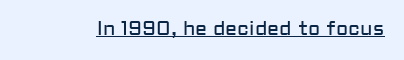
{"italic": "no", "bold": "no", "underline": "yes", "letter_spacing": "normal", "letter_spacing_em": 0.0, "glyph_px": 20}
